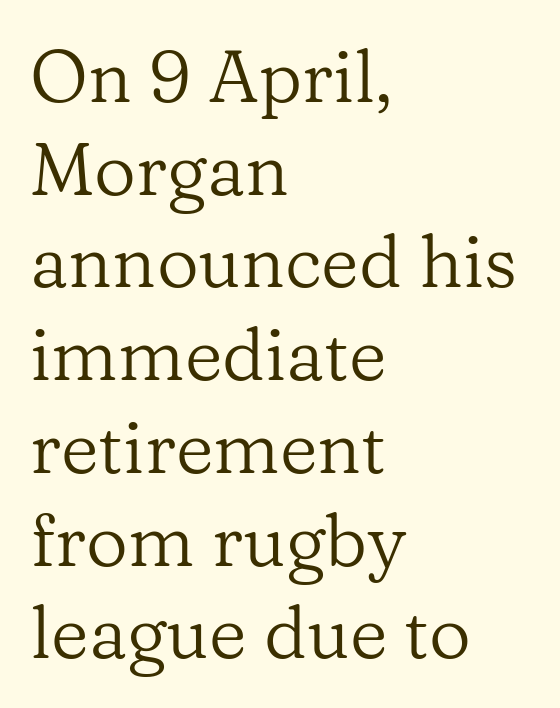
Q: Is the text bold? A: No.
Q: Is the text italic (slanted)? A: No, it is upright.
Q: Is the typeface a serif or a sans-serif typeface? A: Serif.
Q: Is the text underlined? A: No.
Q: How is the paragraph aligned? A: Left-aligned.
Q: Is the spacing between letters normal or unusually wide? A: Normal.
Q: Is the spacing between lines tight, normal or loose? A: Normal.
Q: Width (condensed, normal, or wide)? A: Normal.
Q: Stroke contrast? A: Low.
Q: x-height? A: Medium.
Q: Monospaced? A: No.
